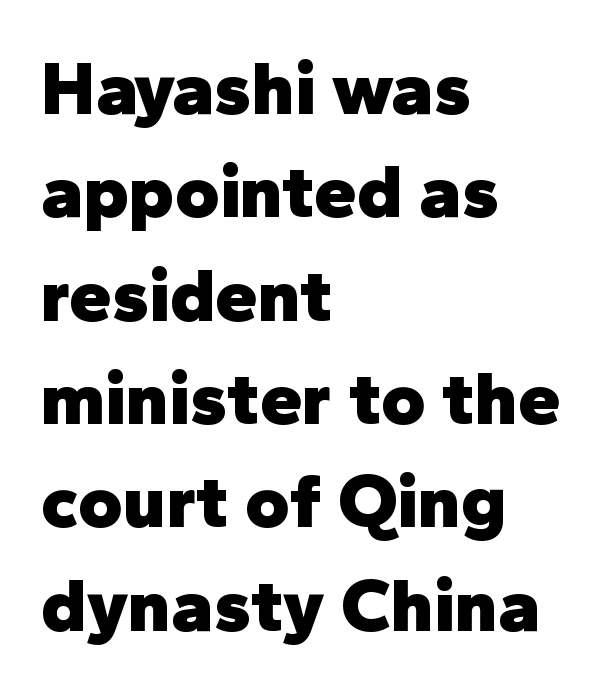
{"serif": "no", "italic": "no", "bold": "yes", "weight": "heavy", "width": "normal", "stroke_contrast": "low", "x_height": "medium", "monospaced": "no", "underline": "no", "align": "left", "line_spacing": "normal", "line_spacing_ratio": 1.36, "letter_spacing": "normal", "letter_spacing_em": 0.0, "glyph_px": 76}
